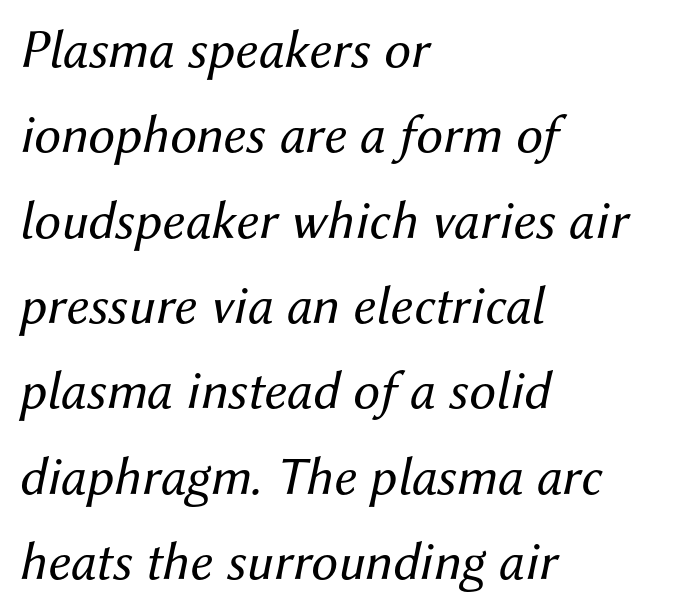
Q: Is the text bold? A: No.
Q: Is the text italic (slanted)? A: Yes, it leans right by about 12 degrees.
Q: Is the text underlined? A: No.
Q: How is the paragraph aligned? A: Left-aligned.
Q: Is the spacing between letters normal or unusually wide? A: Normal.
Q: Is the spacing between lines tight, normal or loose? A: Normal.
Q: Width (condensed, normal, or wide)? A: Normal.
Q: Stroke contrast? A: Medium.
Q: x-height? A: Medium.
Q: Monospaced? A: No.
